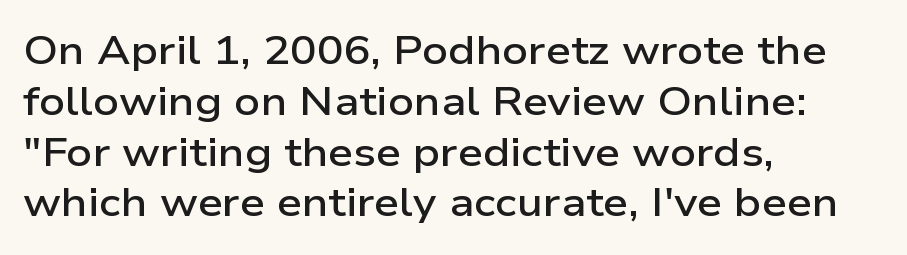
Q: Is the text bold? A: Semi-bold.
Q: Is the text italic (slanted)? A: No, it is upright.
Q: Is the typeface a serif or a sans-serif typeface? A: Sans-serif.
Q: Is the text underlined? A: No.
Q: How is the paragraph aligned? A: Left-aligned.
Q: Is the spacing between letters normal or unusually wide? A: Normal.
Q: Is the spacing between lines tight, normal or loose? A: Normal.
Q: Width (condensed, normal, or wide)? A: Wide.
Q: Stroke contrast? A: Low.
Q: x-height? A: Medium.
Q: Monospaced? A: No.
